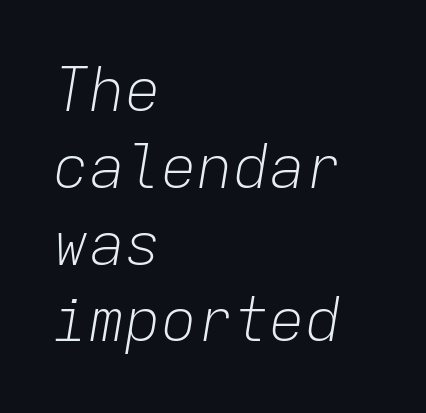
{"italic": "yes", "lean": "right", "slant_degrees": 9, "bold": "no", "weight": "light", "width": "normal", "stroke_contrast": "low", "x_height": "medium", "monospaced": "yes", "underline": "no", "align": "left", "line_spacing": "normal", "line_spacing_ratio": 1.28, "letter_spacing": "normal", "letter_spacing_em": 0.0, "glyph_px": 60}
